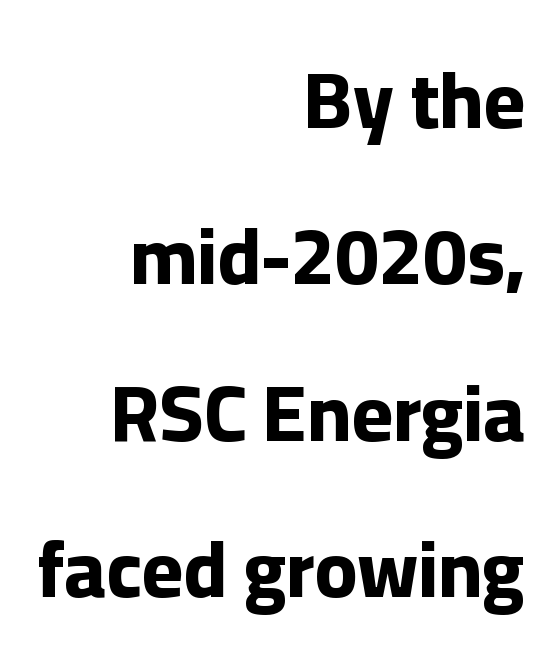
The image shows 79 px bold sans-serif type, upright; set right-aligned, loose line spacing (1.98x), normal letter spacing, not underlined; low stroke contrast and a medium x-height.
